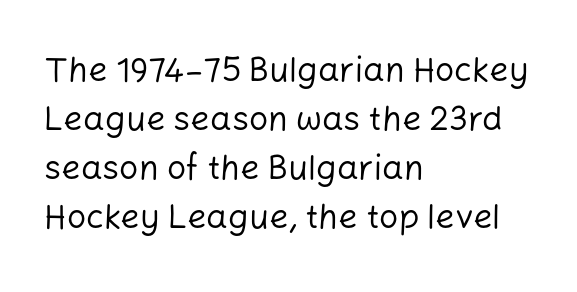
Only glyphs here, with clear space below each row. This reads as an unemphasized weight, regular at the heaviest. The typography opts for an upright posture over an oblique one. You could not count columns in this text — the font is proportionally spaced. The rows are spaced the way most documents space them. Each word holds together tightly as a unit, with standard inter-letter gaps.
